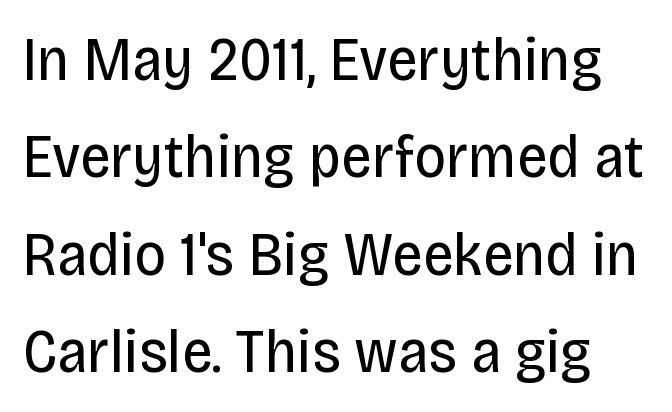
Type style note: lacks serifs. The line-height multiplier appears to be the usual default. Italic: no, the glyphs are upright roman. The specimen omits any rule beneath the text block's lines. Standard letterfit; no display-style spreading of the glyphs.
